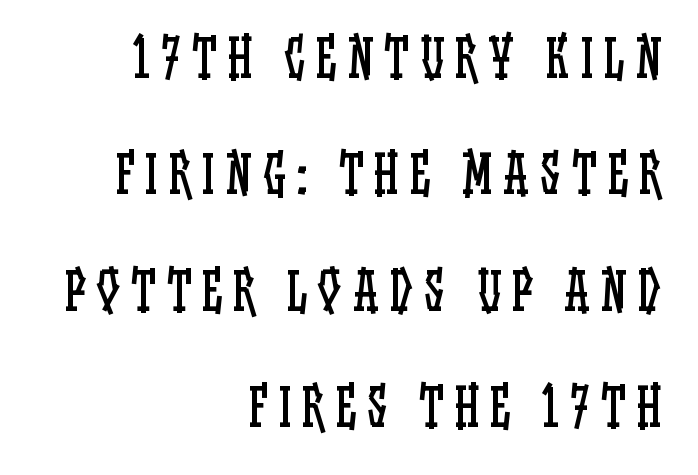
The words here are not underlined. Think standard paragraph weight, or any step lighter than that. The paragraph shown leans on its right margin. Notice how the stems are strictly vertical — no italics here. Glyph-to-glyph distance is far greater than everyday printed text. The leading is generous, giving the passage an open texture.
